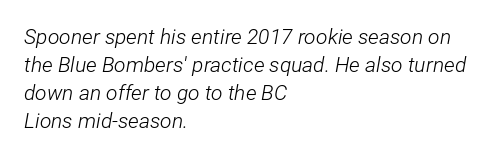
The image shows 21 px text type, italic (leaning right); set left-aligned, normal line spacing (1.34x), normal letter spacing, not underlined.
